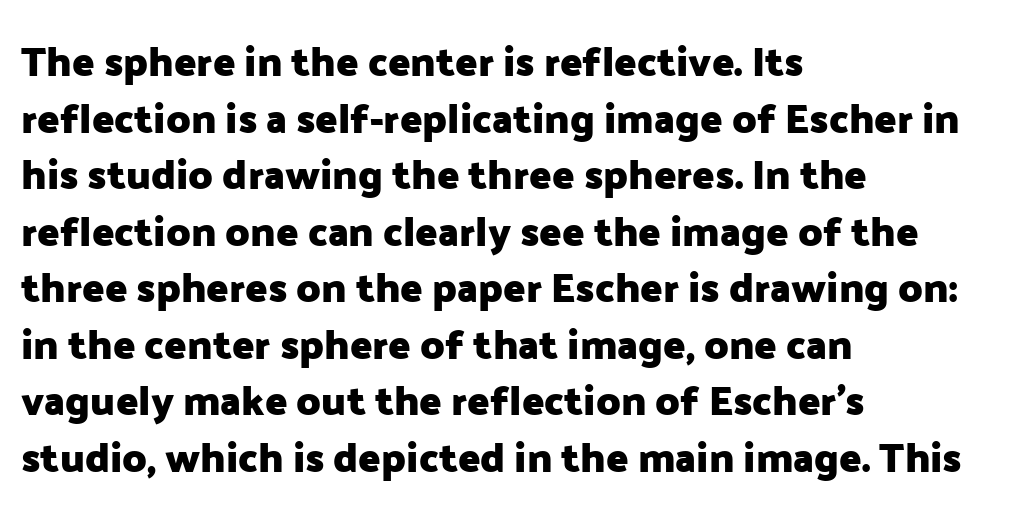
The space between consecutive lines is moderate. A clean baseline with only descenders dipping below it. Regarding serifs, this sample does without them. The letters stand upright; this is a roman face. The rendering uses natural spacing where letterforms have individual widths.
